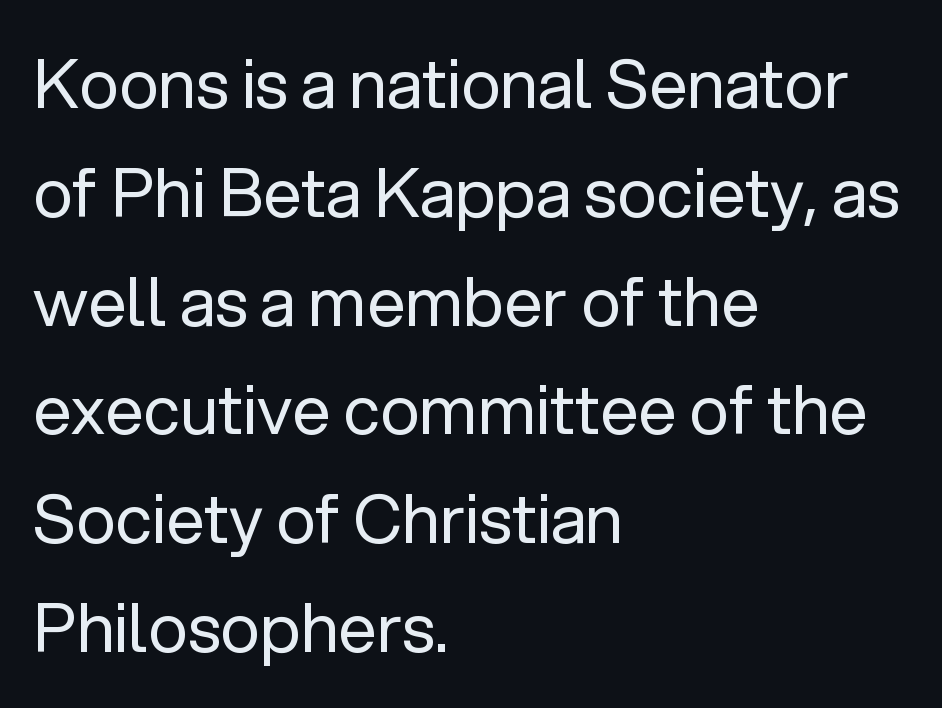
The passage shown has conventional tracking throughout. The font is comparable to plain body text, perhaps lighter. The specimen omits any rule beneath the text block's lines. Tall strokes in this sample are plumb rather than angled.
